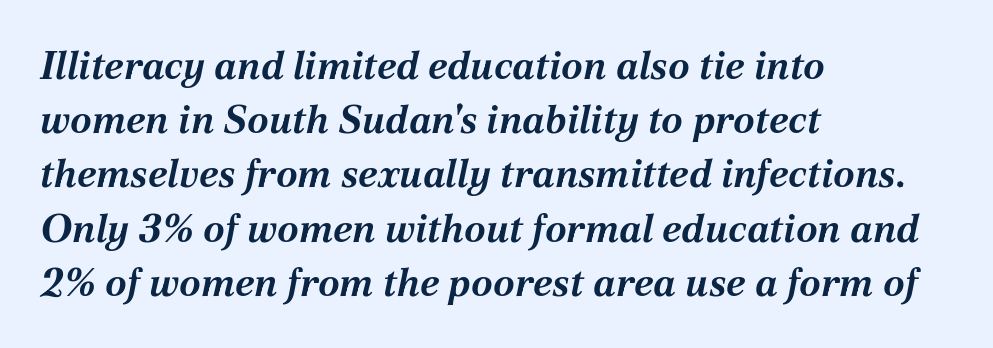
Q: Is the text bold? A: Yes.
Q: Is the text italic (slanted)? A: Yes, it leans right by about 12 degrees.
Q: Is the text underlined? A: No.
Q: How is the paragraph aligned? A: Left-aligned.
Q: Is the spacing between letters normal or unusually wide? A: Normal.
Q: Is the spacing between lines tight, normal or loose? A: Normal.
Q: Width (condensed, normal, or wide)? A: Normal.
Q: Stroke contrast? A: Medium.
Q: x-height? A: Medium.
Q: Monospaced? A: No.
